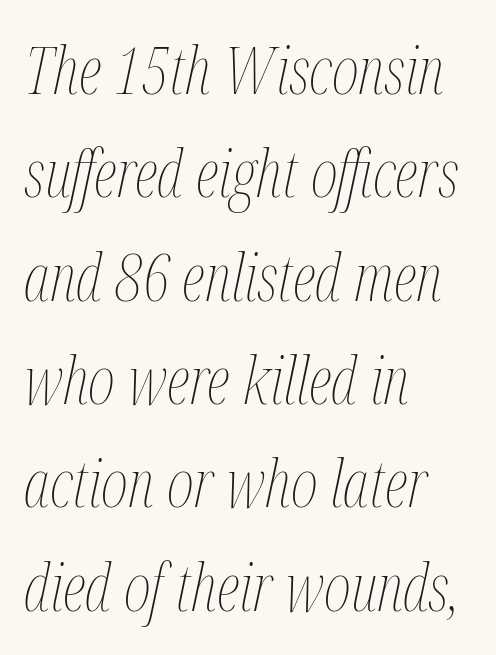
Q: Is the text bold? A: No.
Q: Is the text italic (slanted)? A: Yes, it leans right by about 12 degrees.
Q: Is the text underlined? A: No.
Q: How is the paragraph aligned? A: Left-aligned.
Q: Is the spacing between letters normal or unusually wide? A: Normal.
Q: Is the spacing between lines tight, normal or loose? A: Normal.
Q: Width (condensed, normal, or wide)? A: Condensed.
Q: Stroke contrast? A: Medium.
Q: x-height? A: Medium.
Q: Monospaced? A: No.
